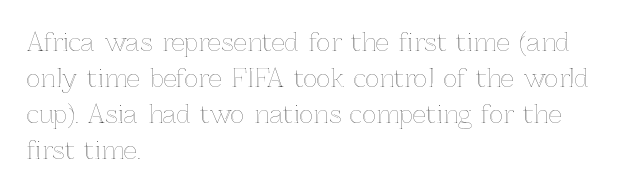
{"italic": "no", "underline": "no", "align": "left", "line_spacing": "normal", "line_spacing_ratio": 1.5, "letter_spacing": "normal", "letter_spacing_em": 0.0, "glyph_px": 24}
